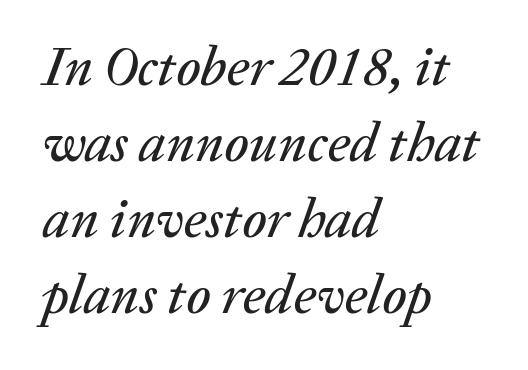
{"italic": "yes", "lean": "right", "slant_degrees": 20, "width": "normal", "stroke_contrast": "low", "x_height": "medium", "monospaced": "no", "underline": "no", "align": "left", "line_spacing": "normal", "line_spacing_ratio": 1.38, "letter_spacing": "normal", "letter_spacing_em": 0.0, "glyph_px": 55}
